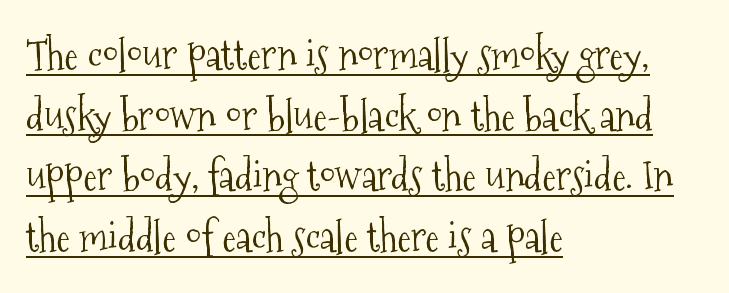
{"serif": "yes", "italic": "no", "bold": "no", "weight": "light", "width": "condensed", "stroke_contrast": "medium", "x_height": "medium", "monospaced": "no", "underline": "yes", "align": "left", "line_spacing": "normal", "line_spacing_ratio": 1.48, "letter_spacing": "normal", "letter_spacing_em": 0.0, "glyph_px": 41}
